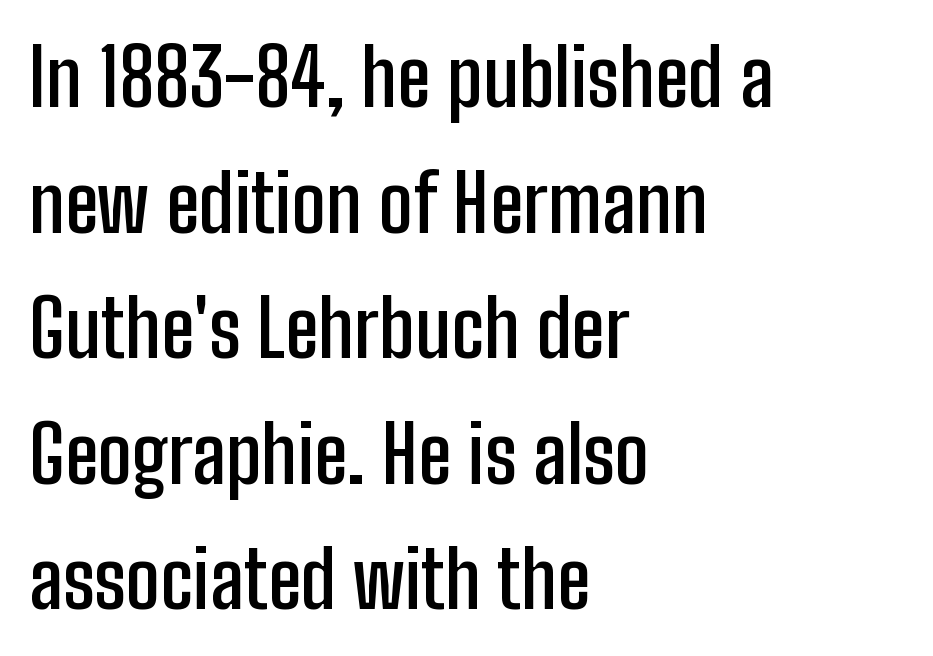
{"serif": "no", "italic": "no", "bold": "semi", "weight": "semibold", "width": "condensed", "stroke_contrast": "low", "x_height": "medium", "monospaced": "no", "underline": "no", "align": "left", "line_spacing": "normal", "line_spacing_ratio": 1.59, "letter_spacing": "normal", "letter_spacing_em": 0.0, "glyph_px": 79}
